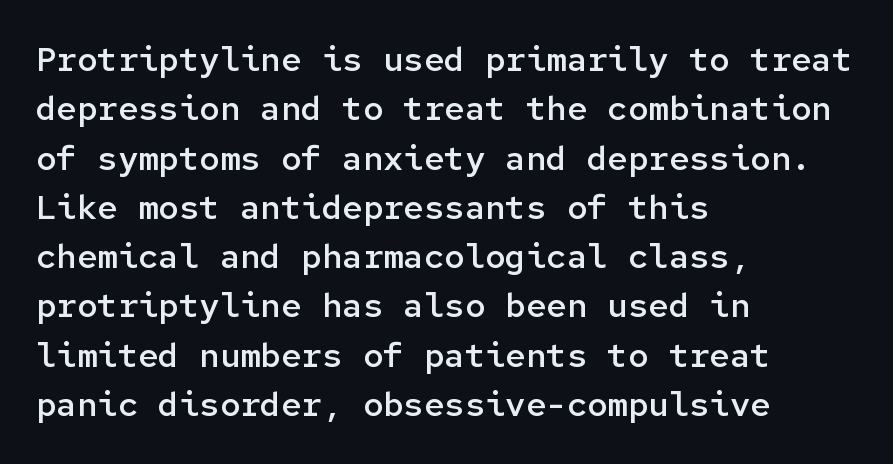
{"serif": "no", "italic": "no", "bold": "semi", "weight": "semibold", "width": "normal", "stroke_contrast": "low", "x_height": "medium", "monospaced": "yes", "underline": "no", "align": "left", "line_spacing": "normal", "line_spacing_ratio": 1.45, "letter_spacing": "normal", "letter_spacing_em": 0.0, "glyph_px": 34}
